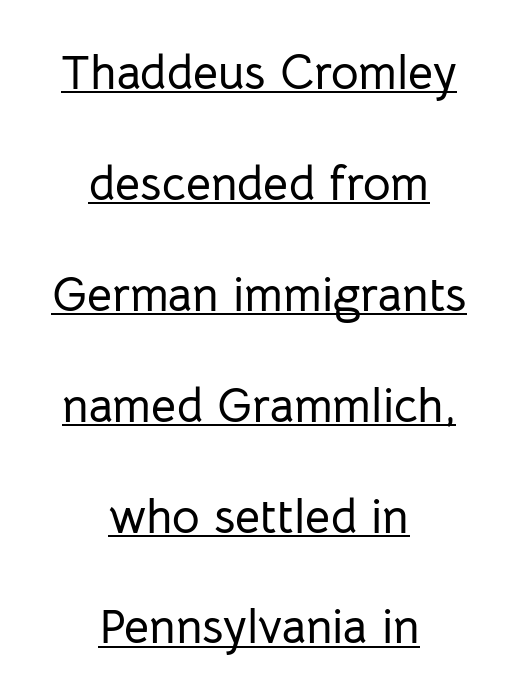
The face used here is rendered with its standard letterfit. A typesetter would mark this as roman, not italic. Has an underline been added? It has. A typesetter would call this proportional, since set widths differ per character. Neither beginnings nor endings align; midpoints do. The vertical gap from one line to the next is large.
